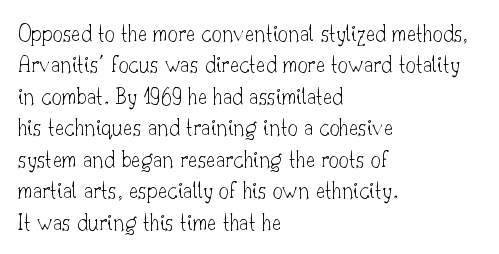
The image shows 25 px text type, upright; set left-aligned, normal line spacing (1.26x), normal letter spacing, not underlined.
